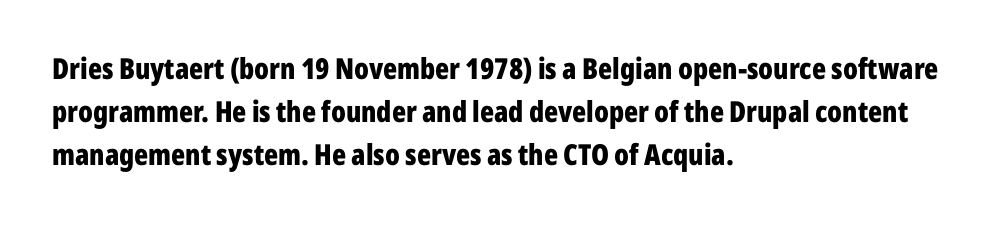
Does extra space separate the letters? No, they use regular spacing. Pretty heavy lettering here — definitely bold. Quick note: underline off. The paragraph shown leans on its left margin.
